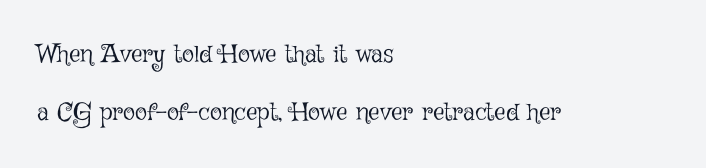
The image shows 25 px text type, upright; set left-aligned, loose line spacing (2.34x), normal letter spacing, not underlined.
